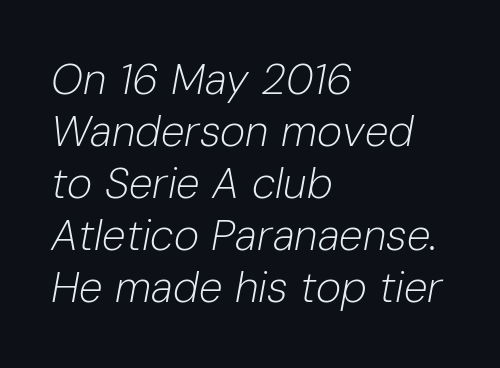
Q: Is the text bold? A: No.
Q: Is the text italic (slanted)? A: Yes, it leans right by about 10 degrees.
Q: Is the text underlined? A: No.
Q: How is the paragraph aligned? A: Left-aligned.
Q: Is the spacing between letters normal or unusually wide? A: Normal.
Q: Width (condensed, normal, or wide)? A: Normal.
Q: Stroke contrast? A: Low.
Q: x-height? A: Medium.
Q: Monospaced? A: No.
